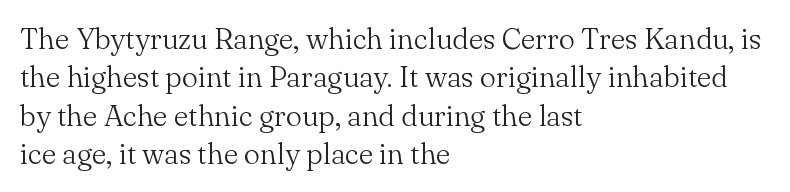
{"serif": "yes", "italic": "no", "bold": "no", "weight": "light", "width": "normal", "stroke_contrast": "medium", "x_height": "small", "monospaced": "no", "underline": "no", "align": "left", "line_spacing": "normal", "line_spacing_ratio": 1.32, "letter_spacing": "normal", "letter_spacing_em": 0.0, "glyph_px": 29}
